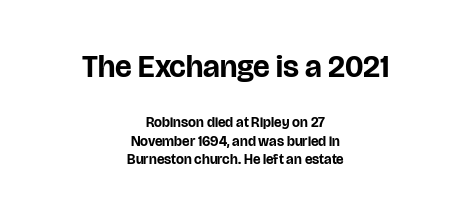
Beneath every word, the page is bare. Here the designer chose a conventional face with non-uniform glyph widths. The font family rendered here belongs to the sans-serif group. In terms of posture, this sample is upright.
